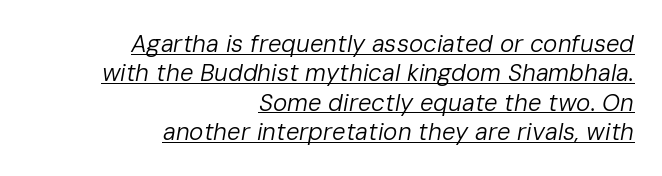
The letterforms sit shoulder to shoulder at normal distance. Caption: face not bold, strokes unweighted. The rendered words wear a rule along their underside. These lines are set flush right with a ragged left edge. This is oblique type, the kind used for emphasis or titles.
